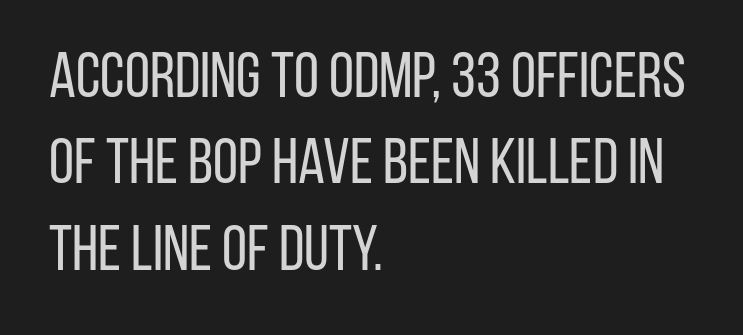
Q: Is the text bold? A: No.
Q: Is the text italic (slanted)? A: No, it is upright.
Q: Is the typeface a serif or a sans-serif typeface? A: Sans-serif.
Q: Is the text underlined? A: No.
Q: How is the paragraph aligned? A: Left-aligned.
Q: Is the spacing between letters normal or unusually wide? A: Normal.
Q: Is the spacing between lines tight, normal or loose? A: Normal.
Q: Width (condensed, normal, or wide)? A: Condensed.
Q: Stroke contrast? A: Low.
Q: x-height? A: Large.
Q: Monospaced? A: No.
